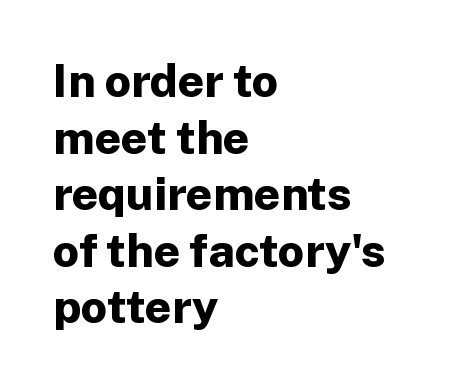
Q: Is the text bold? A: Yes.
Q: Is the text italic (slanted)? A: No, it is upright.
Q: Is the typeface a serif or a sans-serif typeface? A: Sans-serif.
Q: Is the text underlined? A: No.
Q: How is the paragraph aligned? A: Left-aligned.
Q: Is the spacing between letters normal or unusually wide? A: Normal.
Q: Width (condensed, normal, or wide)? A: Normal.
Q: Stroke contrast? A: Low.
Q: x-height? A: Medium.
Q: Monospaced? A: No.
